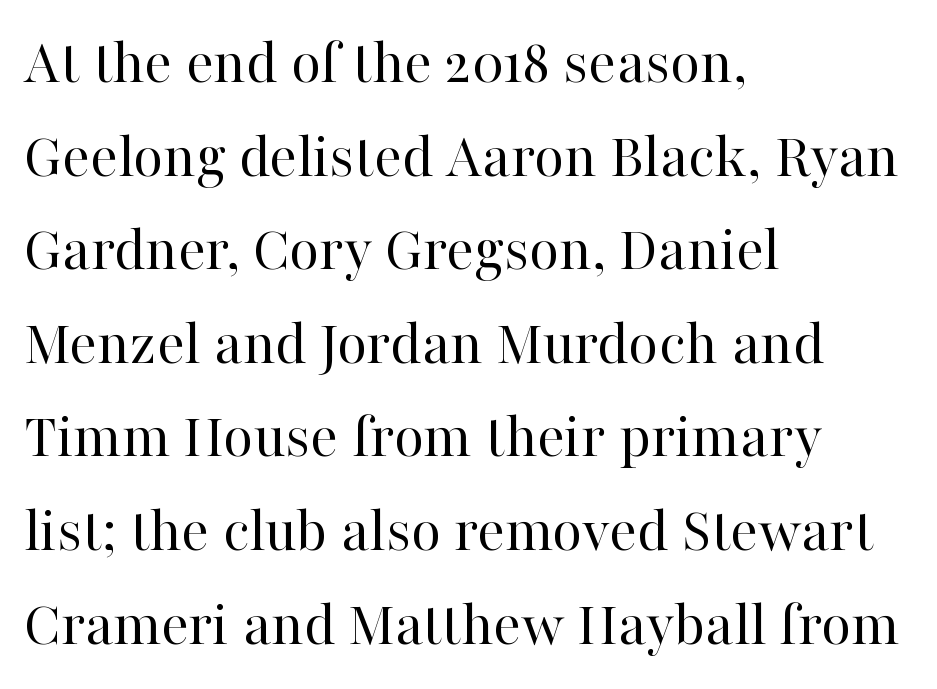
{"serif": "yes", "italic": "no", "bold": "no", "weight": "regular", "width": "normal", "stroke_contrast": "high", "x_height": "medium", "monospaced": "no", "underline": "no", "align": "left", "line_spacing": "normal", "line_spacing_ratio": 1.44, "letter_spacing": "normal", "letter_spacing_em": 0.0, "glyph_px": 65}
